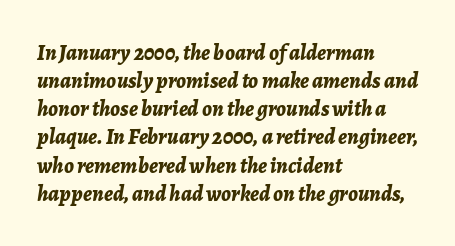
Q: Is the text bold? A: Yes.
Q: Is the text italic (slanted)? A: Yes, it leans right by about 7 degrees.
Q: Is the text underlined? A: No.
Q: How is the paragraph aligned? A: Left-aligned.
Q: Is the spacing between letters normal or unusually wide? A: Normal.
Q: Is the spacing between lines tight, normal or loose? A: Normal.
